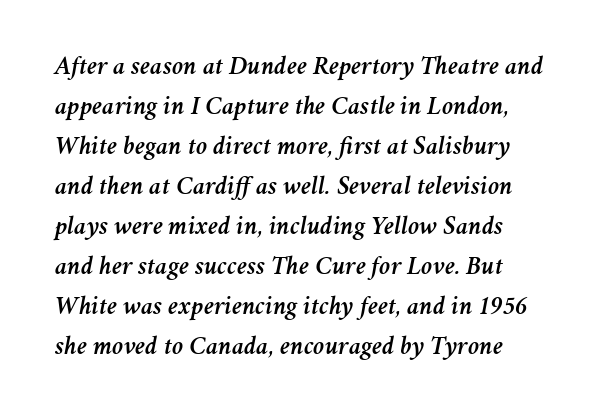
Q: Is the text italic (slanted)? A: Yes, it leans right by about 11 degrees.
Q: Is the text underlined? A: No.
Q: Is the spacing between letters normal or unusually wide? A: Normal.
Q: Is the spacing between lines tight, normal or loose? A: Normal.
